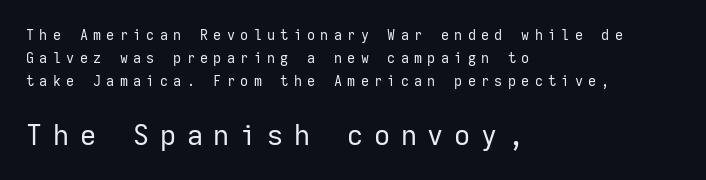
The image shows 28 px regular-weight sans-serif type, upright, monospaced; set left-aligned, normal line spacing (1.64x), unusually wide letter spacing (+0.38 em), not underlined; the second (bottom) block is 2.0x larger; low stroke contrast and a medium x-height.
